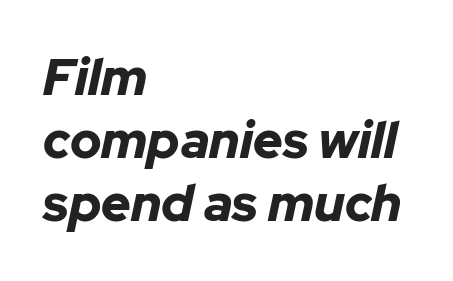
The image shows 51 px bold type, italic (leaning right); set left-aligned, line spacing 1.24x, normal letter spacing, not underlined; low stroke contrast and a medium x-height.
